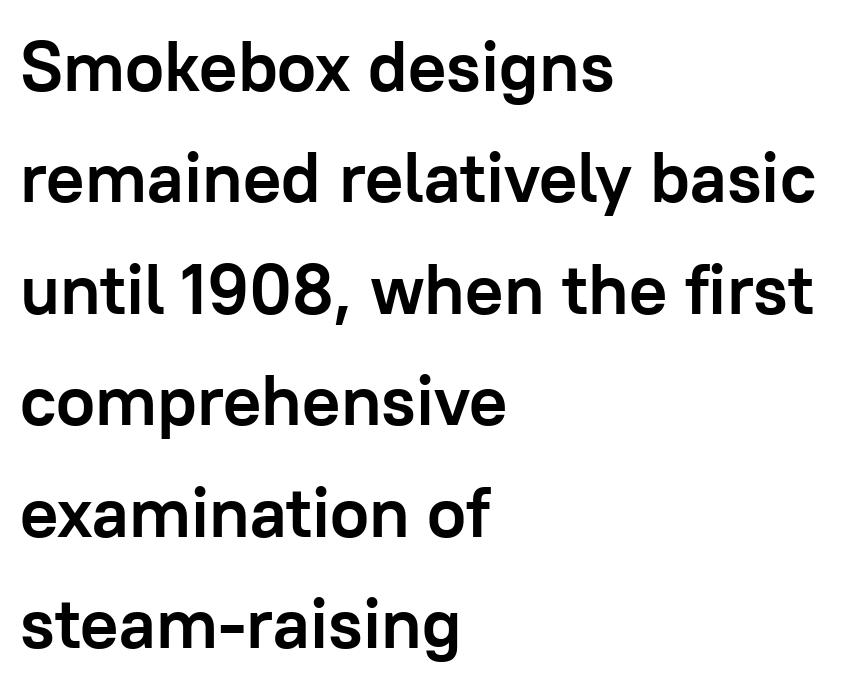
A clean baseline with only descenders dipping below it. Character widths vary here, with narrow letters taking less room than wide ones. Check where the strokes stop: nothing finishes them off — pure sans. The passage is arranged the way most books set body copy — flush left.
